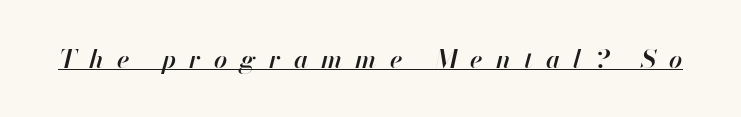
{"italic": "yes", "lean": "right", "slant_degrees": 13, "bold": "semi", "underline": "yes", "letter_spacing": "wide", "letter_spacing_em": 0.5, "glyph_px": 26}
